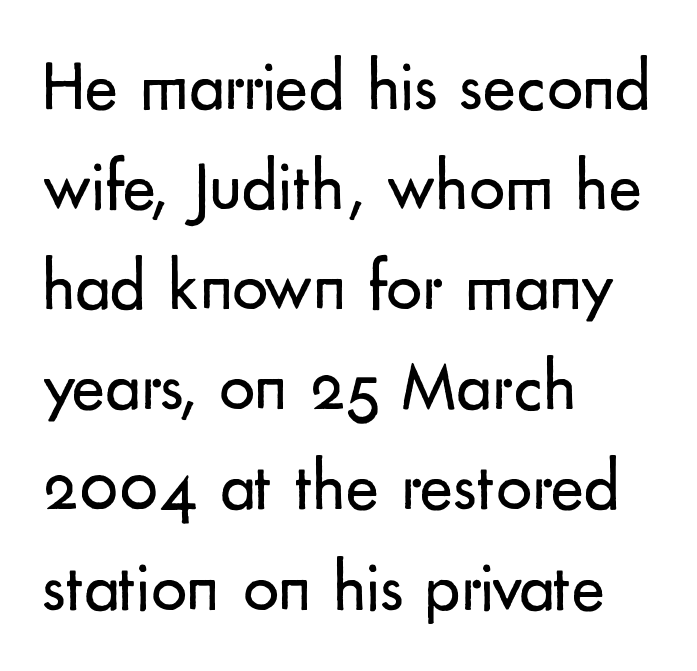
The lines are quadded left. Students, note that the glyphs here touch the page at normal intervals. Underlining? Definitely not there. Leading matches the norm, producing a regular column.
